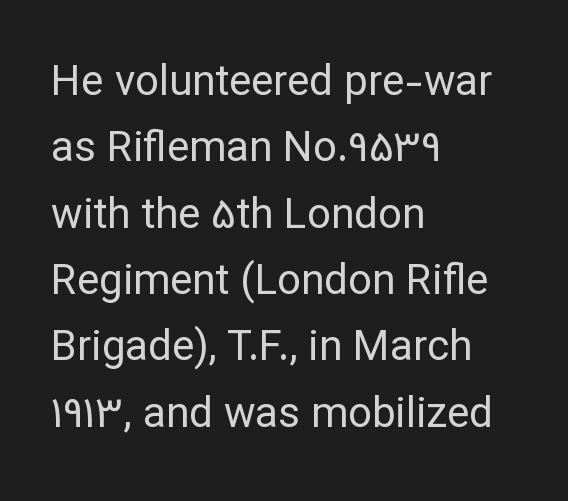
Does the leading feel generous? No, just average. The rendering uses natural spacing where letterforms have individual widths. These lines keep a tight, regular rhythm from letter to letter. The paragraph shown leans on its left margin. Weight class: somewhere from thin through regular.
